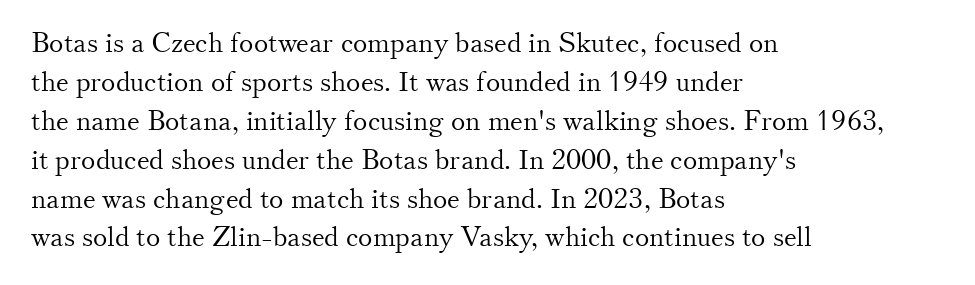
Q: Is the text bold? A: No.
Q: Is the text italic (slanted)? A: No, it is upright.
Q: Is the text underlined? A: No.
Q: How is the paragraph aligned? A: Left-aligned.
Q: Is the spacing between letters normal or unusually wide? A: Normal.
Q: Is the spacing between lines tight, normal or loose? A: Normal.
